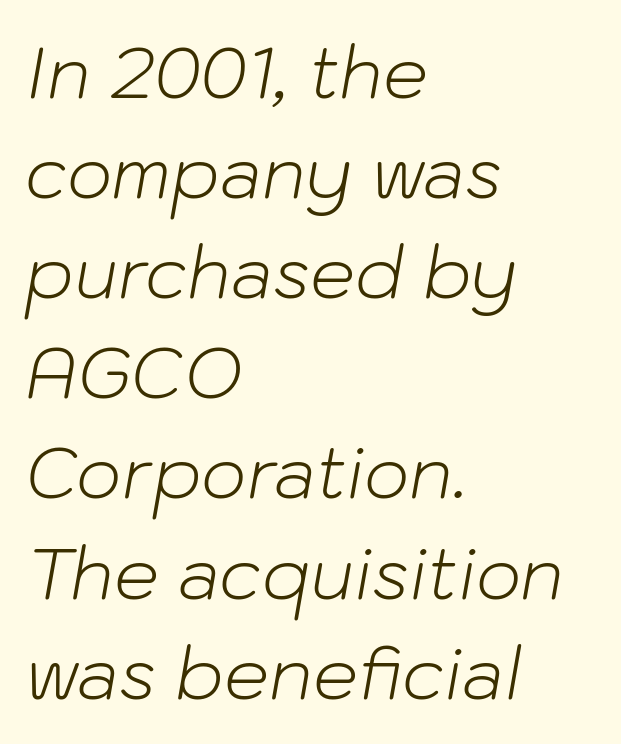
Q: Is the text bold? A: No.
Q: Is the text italic (slanted)? A: Yes, it leans right by about 10 degrees.
Q: Is the text underlined? A: No.
Q: How is the paragraph aligned? A: Left-aligned.
Q: Is the spacing between letters normal or unusually wide? A: Normal.
Q: Is the spacing between lines tight, normal or loose? A: Normal.
Q: Width (condensed, normal, or wide)? A: Normal.
Q: Stroke contrast? A: Low.
Q: x-height? A: Medium.
Q: Monospaced? A: No.
